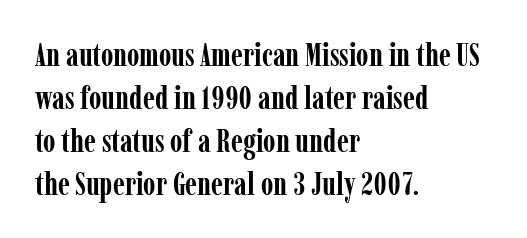
The image shows 32 px semibold, condensed serif type, upright; set left-aligned, normal line spacing (1.34x), normal letter spacing, not underlined; low stroke contrast and a medium x-height.
